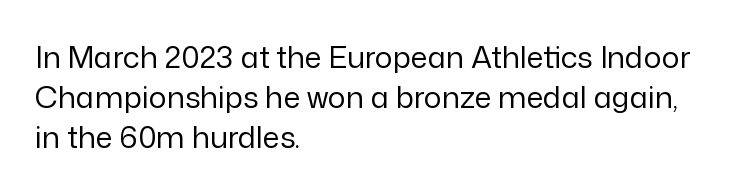
Weight class: somewhere from thin through regular. A bare baseline throughout the passage. The lines are quadded left. Is this a fixed-width face? No — the glyphs have proportional, varying widths.
